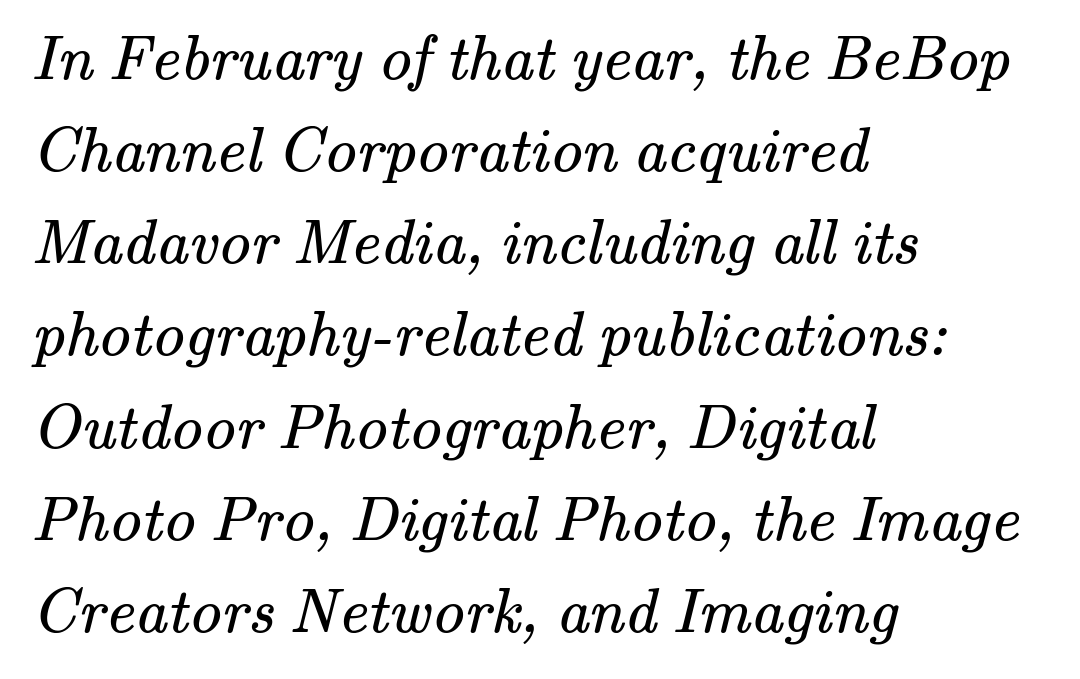
{"serif": "yes", "bold": "no", "weight": "regular", "width": "normal", "stroke_contrast": "medium", "x_height": "small", "monospaced": "no", "underline": "no", "align": "left", "line_spacing": "normal", "line_spacing_ratio": 1.44, "letter_spacing": "normal", "letter_spacing_em": 0.0, "glyph_px": 64}
